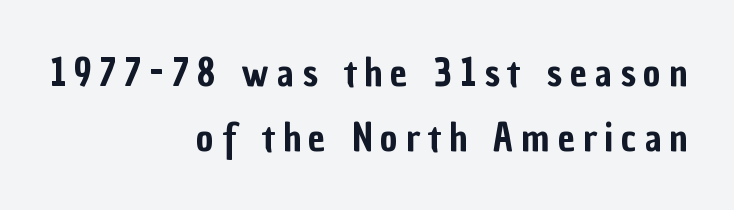
{"serif": "no", "italic": "no", "width": "condensed", "stroke_contrast": "low", "x_height": "medium", "monospaced": "no", "underline": "no", "align": "right", "line_spacing_ratio": 1.71, "letter_spacing": "wide", "letter_spacing_em": 0.21, "glyph_px": 38}
